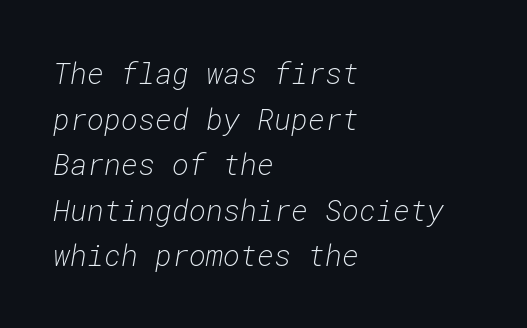
Q: Is the text bold? A: No.
Q: Is the text italic (slanted)? A: Yes, it leans right by about 10 degrees.
Q: Is the text underlined? A: No.
Q: How is the paragraph aligned? A: Left-aligned.
Q: Is the spacing between letters normal or unusually wide? A: Normal.
Q: Is the spacing between lines tight, normal or loose? A: Normal.
Q: Width (condensed, normal, or wide)? A: Normal.
Q: Stroke contrast? A: Low.
Q: x-height? A: Medium.
Q: Monospaced? A: Yes.
